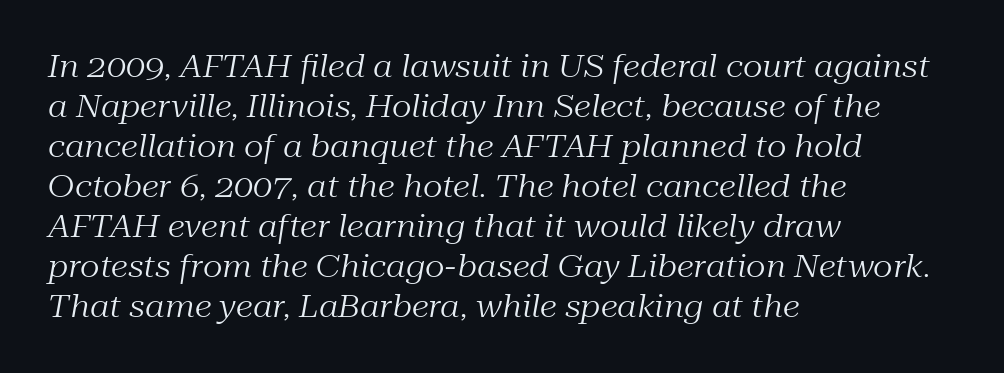
Character widths vary here, with narrow letters taking less room than wide ones. Nothing heavy about these letters — not bold at all. Compared with typical body copy, the letter spacing here is the same. The lines in this sample share a left origin and differ only in where they stop.
